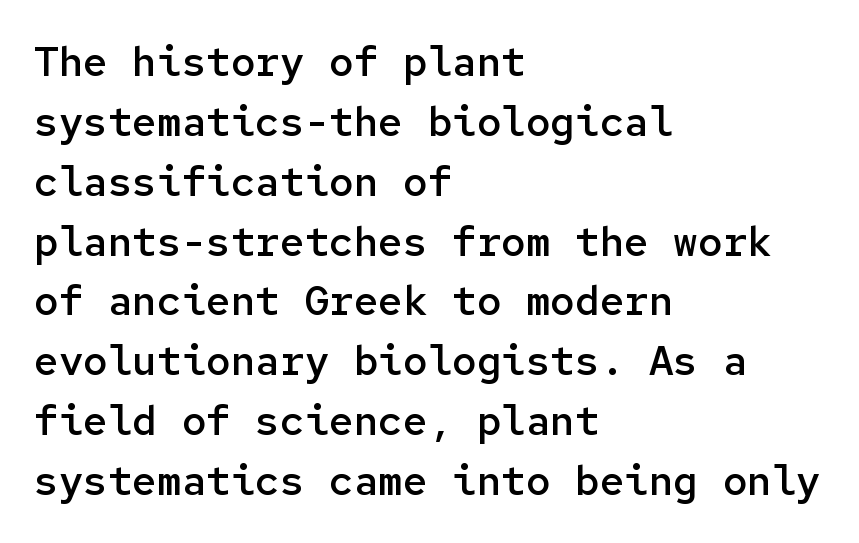
You could count columns in this text — the font is strictly monospaced. Weight check: semibold — heavier than regular, not quite bold. Tracking here is standard; glyphs follow each other at the usual distance. Each line starts at the same left margin while the right side varies.
